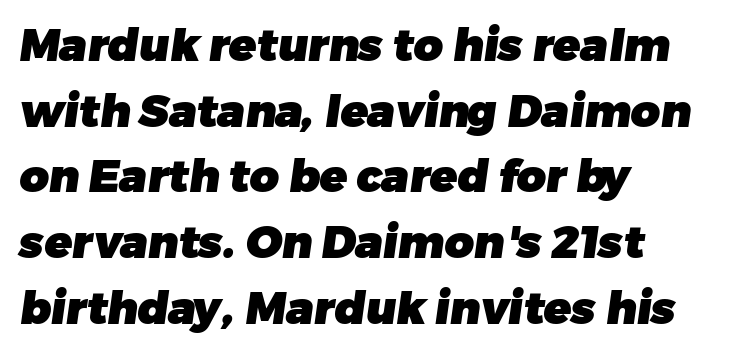
{"serif": "no", "bold": "yes", "weight": "heavy", "width": "normal", "stroke_contrast": "low", "x_height": "medium", "monospaced": "no", "underline": "no", "align": "left", "line_spacing": "normal", "line_spacing_ratio": 1.46, "letter_spacing": "normal", "letter_spacing_em": 0.0, "glyph_px": 45}
